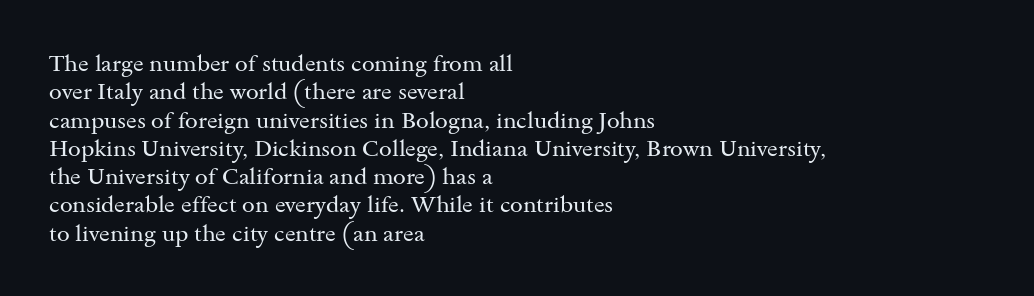
{"italic": "no", "bold": "no", "underline": "no", "align": "left", "line_spacing_ratio": 1.23, "letter_spacing": "normal", "letter_spacing_em": 0.0, "glyph_px": 23}
